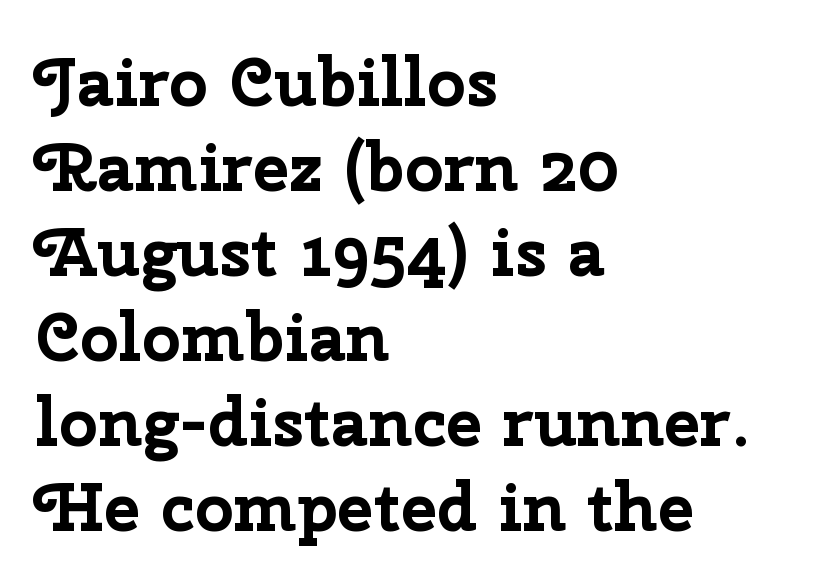
The image shows 68 px bold sans-serif type, upright; set left-aligned, normal line spacing (1.25x), normal letter spacing, not underlined; low stroke contrast and a medium x-height.
